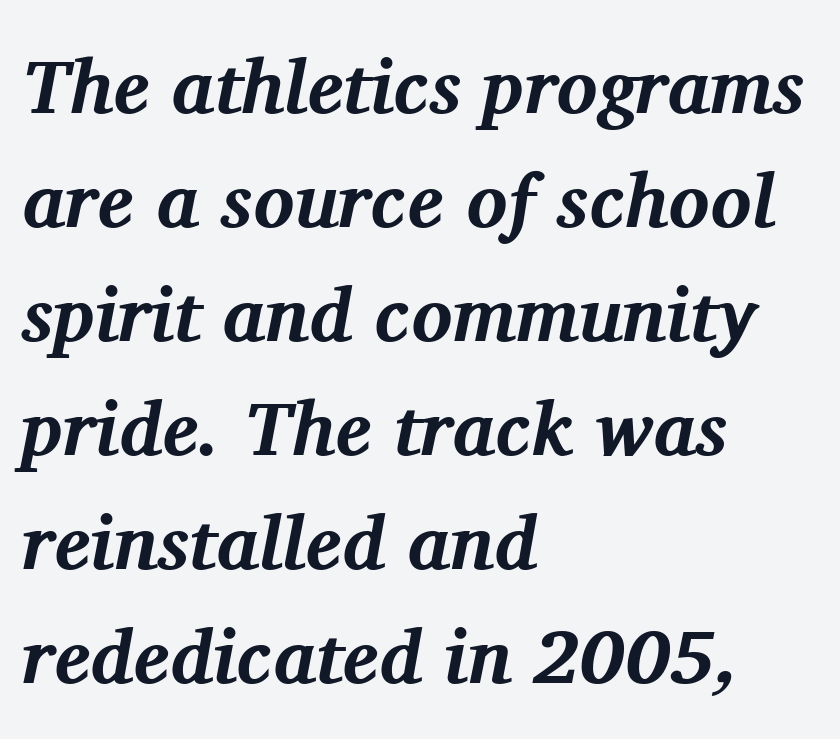
Examine the stroke ends and you'll spot serifs. You'd pick this weight for a headline — it's a proper bold. The vertical gap from one line to the next is medium. Does the lettering tilt? It does — this is italic. The setting favours the left margin, as ordinary paragraphs usually do.
